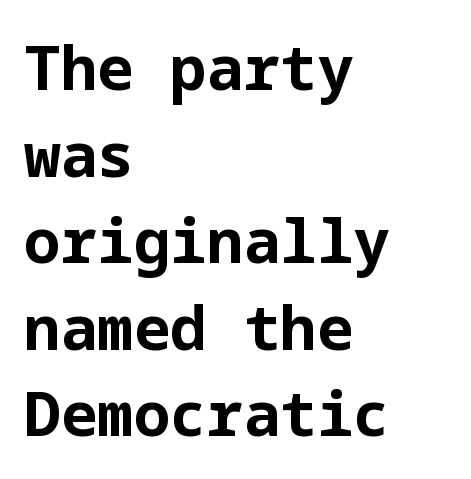
Q: Is the text bold? A: Yes.
Q: Is the text italic (slanted)? A: No, it is upright.
Q: Is the typeface a serif or a sans-serif typeface? A: Sans-serif.
Q: Is the text underlined? A: No.
Q: How is the paragraph aligned? A: Left-aligned.
Q: Is the spacing between letters normal or unusually wide? A: Normal.
Q: Is the spacing between lines tight, normal or loose? A: Normal.
Q: Width (condensed, normal, or wide)? A: Normal.
Q: Stroke contrast? A: Low.
Q: x-height? A: Medium.
